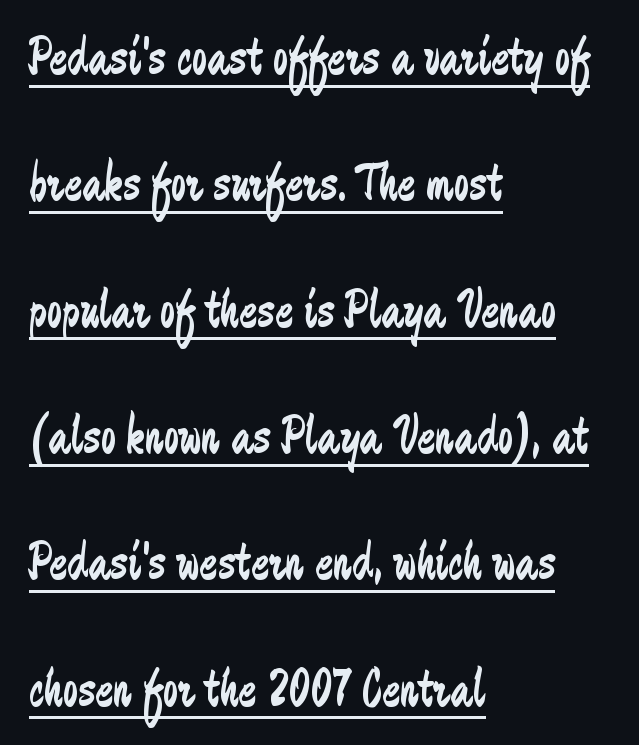
The image shows 54 px regular-weight, condensed sans-serif type; set left-aligned, loose line spacing (2.34x), normal letter spacing, underlined; low stroke contrast and a medium x-height.
